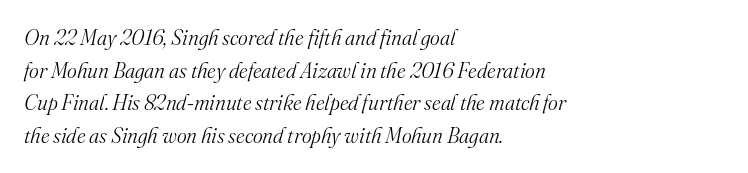
Q: Is the text bold? A: No.
Q: Is the text italic (slanted)? A: Yes, it leans right by about 16 degrees.
Q: Is the text underlined? A: No.
Q: How is the paragraph aligned? A: Left-aligned.
Q: Is the spacing between letters normal or unusually wide? A: Normal.
Q: Is the spacing between lines tight, normal or loose? A: Normal.
